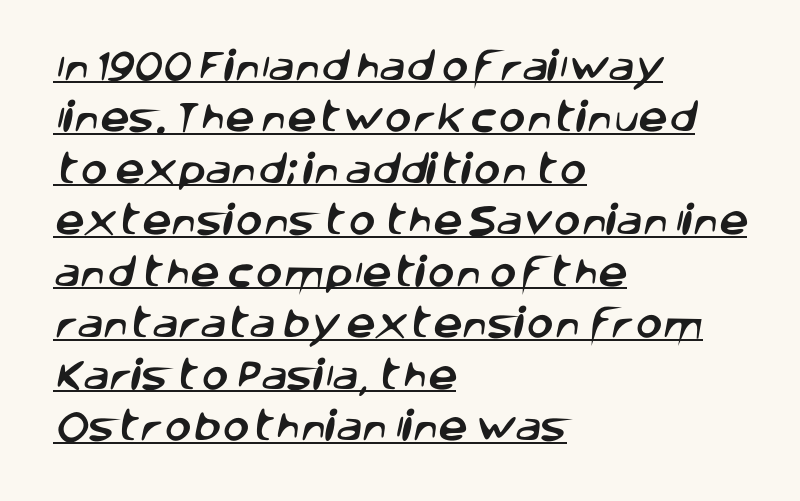
{"serif": "no", "width": "normal", "stroke_contrast": "low", "x_height": "large", "monospaced": "no", "underline": "yes", "align": "left", "line_spacing": "normal", "line_spacing_ratio": 1.56, "letter_spacing": "normal", "letter_spacing_em": 0.0, "glyph_px": 33}
